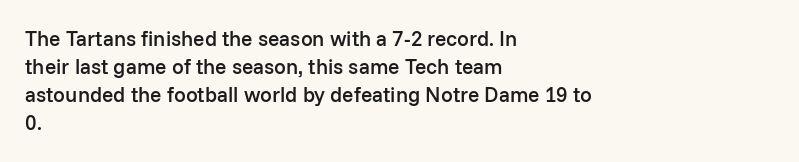
The image shows 21 px text type, upright; set left-aligned, normal line spacing (1.34x), normal letter spacing, not underlined.
